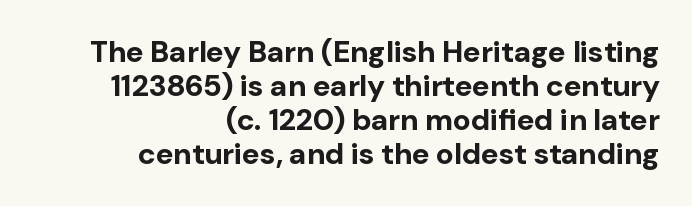
{"serif": "no", "italic": "no", "bold": "yes", "weight": "bold", "width": "normal", "stroke_contrast": "low", "x_height": "medium", "monospaced": "no", "underline": "no", "align": "right", "line_spacing": "tight", "line_spacing_ratio": 1.13, "letter_spacing": "normal", "letter_spacing_em": 0.0, "glyph_px": 30}
